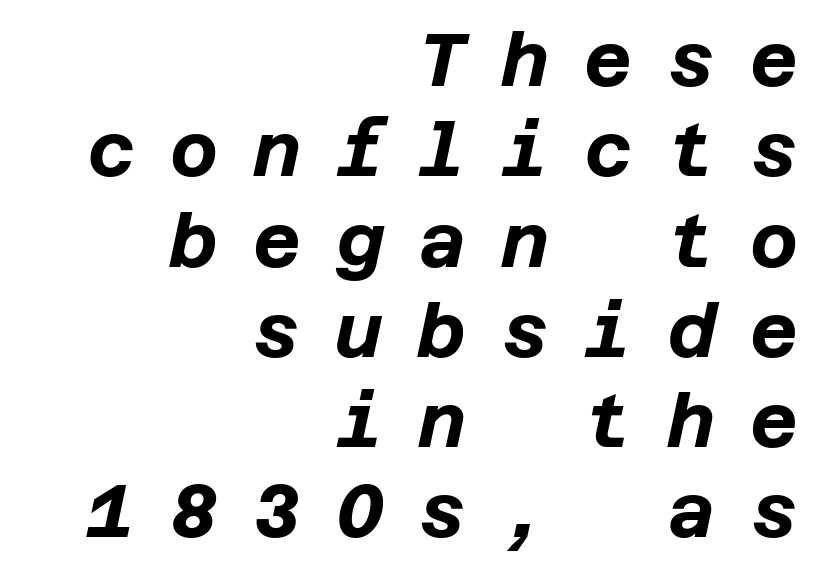
The image shows 74 px bold type, italic (leaning right); set right-aligned, line spacing 1.22x, unusually wide letter spacing (+0.47 em), not underlined; low stroke contrast and a large x-height.
